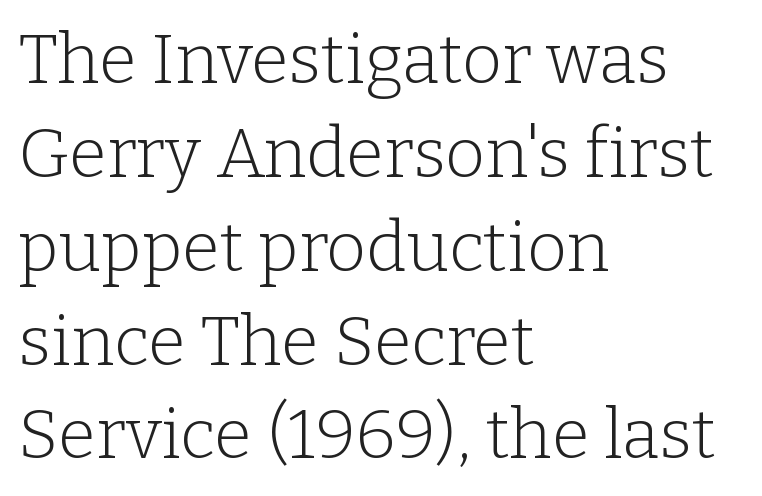
Q: Is the text bold? A: No.
Q: Is the text italic (slanted)? A: No, it is upright.
Q: Is the typeface a serif or a sans-serif typeface? A: Serif.
Q: Is the text underlined? A: No.
Q: How is the paragraph aligned? A: Left-aligned.
Q: Is the spacing between letters normal or unusually wide? A: Normal.
Q: Is the spacing between lines tight, normal or loose? A: Normal.
Q: Width (condensed, normal, or wide)? A: Normal.
Q: Stroke contrast? A: Low.
Q: x-height? A: Medium.
Q: Monospaced? A: No.
